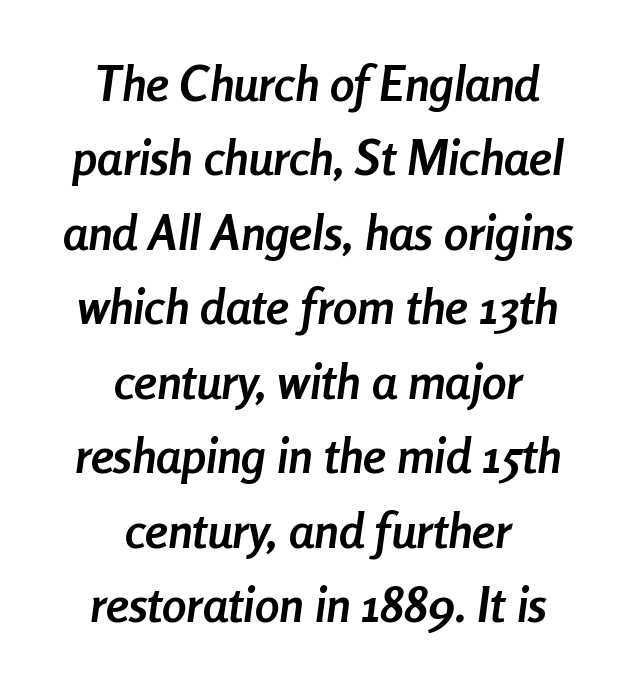
{"italic": "yes", "lean": "right", "slant_degrees": 8, "bold": "yes", "weight": "semibold", "width": "condensed", "stroke_contrast": "low", "x_height": "medium", "monospaced": "no", "underline": "no", "align": "center", "line_spacing": "normal", "line_spacing_ratio": 1.52, "letter_spacing": "normal", "letter_spacing_em": 0.0, "glyph_px": 49}
